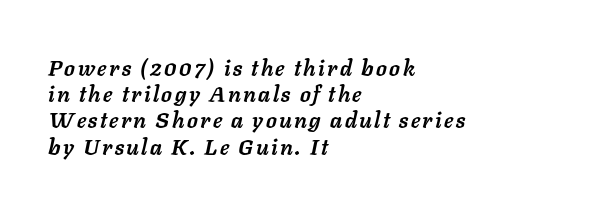
This rendering features lettering with no underline. The face used here has a pronounced slope to its letters. Caption: bold face, heavy strokes. Typeset ragged right — the left edge is the straight one.
